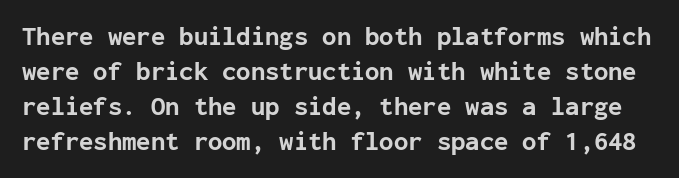
The image shows 26 px bold type, upright; set normal line spacing (1.35x), normal letter spacing, not underlined.
